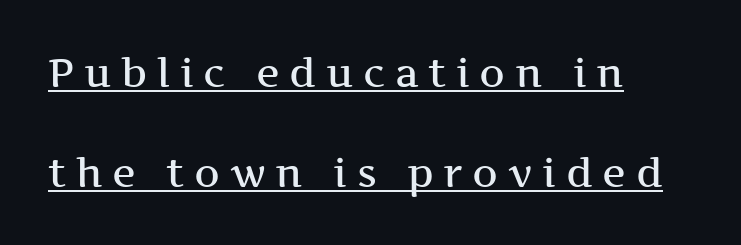
{"serif": "yes", "italic": "no", "bold": "semi", "weight": "semibold", "width": "wide", "stroke_contrast": "medium", "x_height": "medium", "monospaced": "no", "underline": "yes", "align": "left", "line_spacing": "loose", "line_spacing_ratio": 2.49, "letter_spacing": "wide", "letter_spacing_em": 0.24, "glyph_px": 40}
